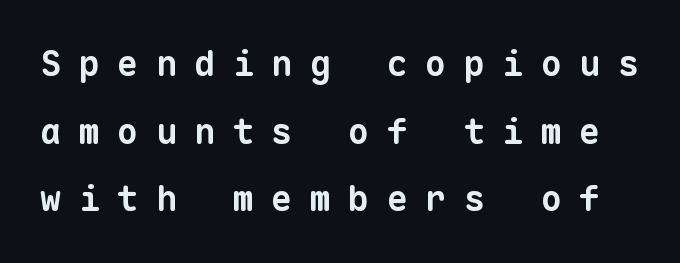
Q: Is the text bold? A: Yes.
Q: Is the typeface a serif or a sans-serif typeface? A: Sans-serif.
Q: Is the text underlined? A: No.
Q: Is the spacing between letters normal or unusually wide? A: Unusually wide.
Q: Is the spacing between lines tight, normal or loose? A: Loose.
Q: Width (condensed, normal, or wide)? A: Normal.
Q: Stroke contrast? A: Low.
Q: x-height? A: Medium.
Q: Monospaced? A: Yes.
